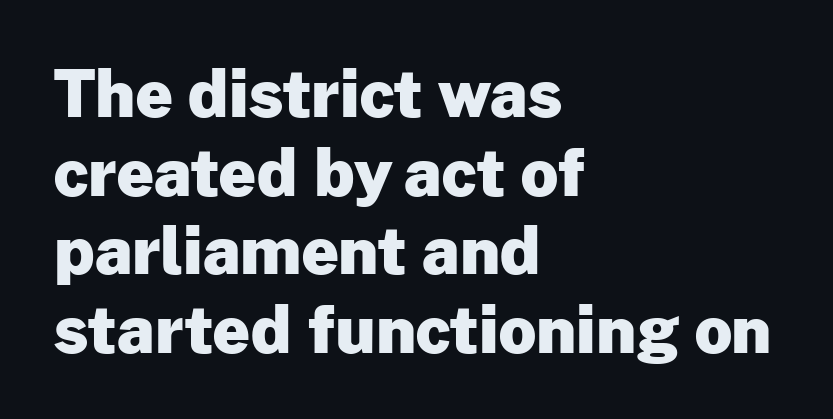
If you drew a ruler down the left edge, every line would touch it. This is roman type, the default non-slanted kind. The words here are not underlined. In terms of weight, the rendering is a true, heavy bold. Nope, no serifs anywhere on these letters.
